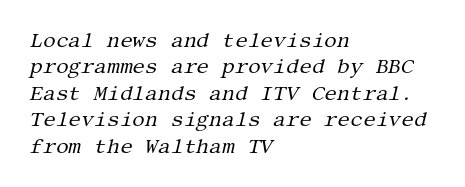
Italic: yes, the glyphs are oblique. This reads as an unemphasized weight, regular at the heaviest. The zone under the glyphs is completely vacant. A normal amount of white space separates one row of letters from the next.
